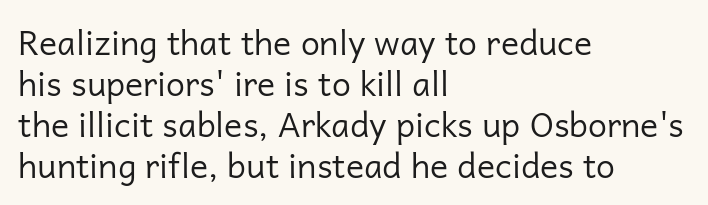
{"serif": "no", "italic": "no", "bold": "no", "weight": "regular", "width": "normal", "stroke_contrast": "low", "x_height": "medium", "monospaced": "no", "underline": "no", "align": "left", "line_spacing_ratio": 1.21, "letter_spacing": "normal", "letter_spacing_em": 0.0, "glyph_px": 34}
